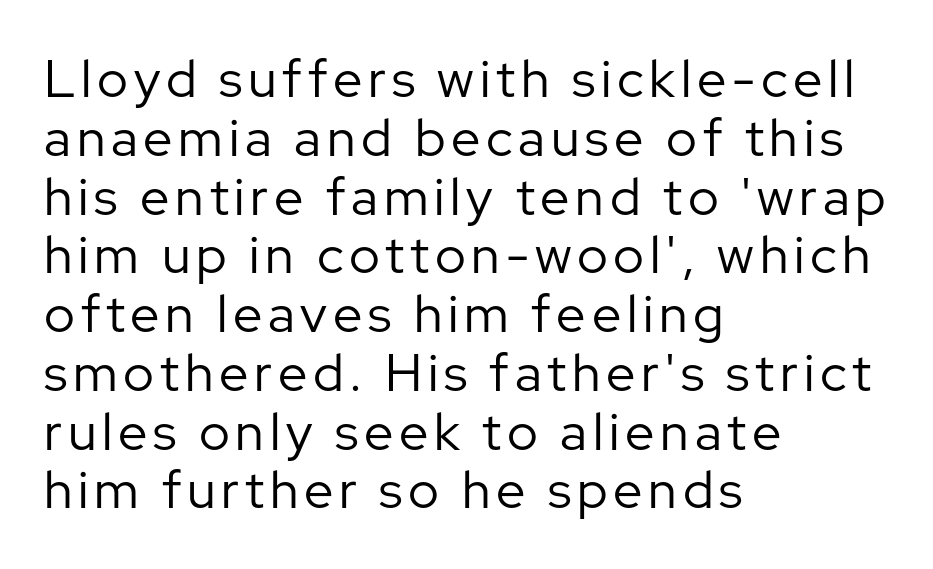
Note the varied advance widths — an 'i' is clearly narrower than an 'm'. The typesetter chose a ragged-right arrangement here. Quick note: underline off. Leading: reduced. Classification — sans serif.
